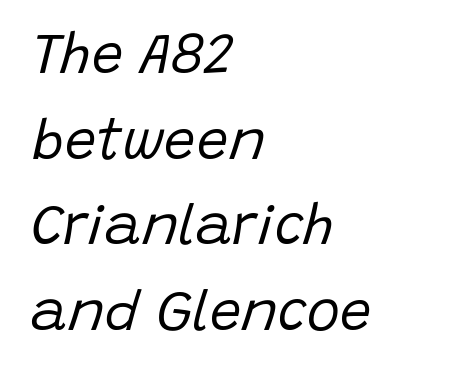
{"italic": "yes", "lean": "right", "slant_degrees": 15, "bold": "no", "weight": "regular", "width": "normal", "stroke_contrast": "low", "x_height": "large", "monospaced": "no", "underline": "no", "align": "left", "line_spacing": "normal", "line_spacing_ratio": 1.53, "letter_spacing": "normal", "letter_spacing_em": 0.0, "glyph_px": 56}
